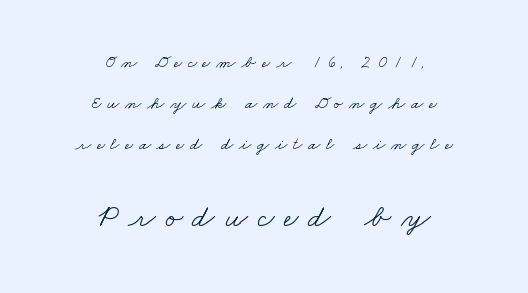
This block would shrink considerably if given ordinary leading; it's expanded now. A typesetter would label this face a serif. The rendering positions every line midway between the sides. The face used here is proportionally spaced, like ordinary book or web type.
